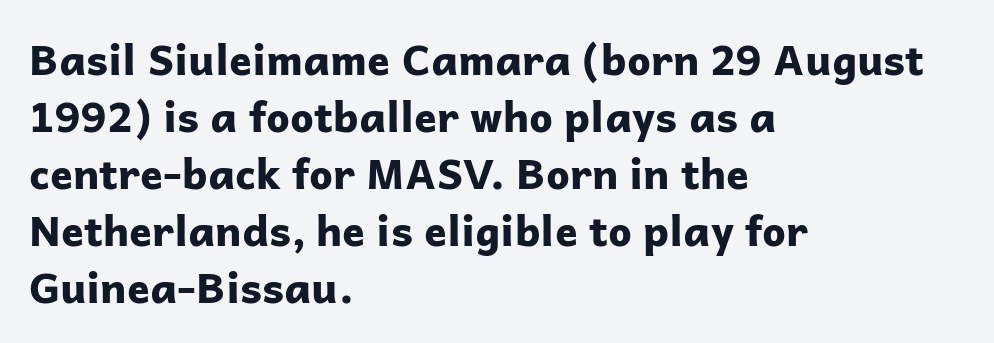
Q: Is the text bold? A: Yes.
Q: Is the text italic (slanted)? A: No, it is upright.
Q: Is the typeface a serif or a sans-serif typeface? A: Sans-serif.
Q: Is the text underlined? A: No.
Q: How is the paragraph aligned? A: Left-aligned.
Q: Is the spacing between letters normal or unusually wide? A: Normal.
Q: Is the spacing between lines tight, normal or loose? A: Normal.
Q: Width (condensed, normal, or wide)? A: Normal.
Q: Stroke contrast? A: Low.
Q: x-height? A: Medium.
Q: Monospaced? A: No.
